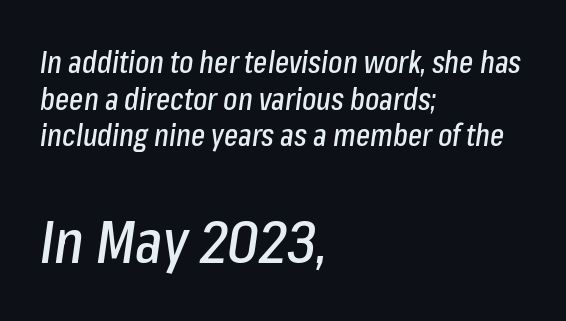
{"italic": "yes", "lean": "right", "slant_degrees": 8, "width": "condensed", "stroke_contrast": "low", "x_height": "medium", "monospaced": "no", "underline": "no", "align": "left", "line_spacing_ratio": 1.22, "letter_spacing": "normal", "letter_spacing_em": 0.0, "larger_block": "second", "size_ratio": 2.0, "glyph_px": 60}
